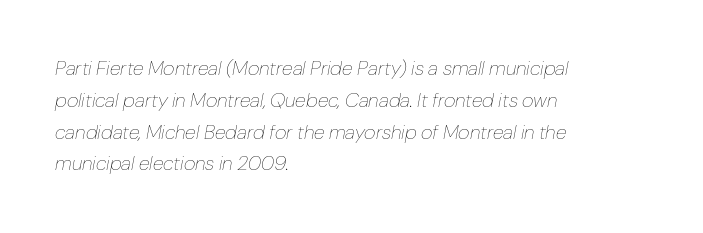
Is the block centered? No — it sits flush against the left margin. Compared with typical paragraphs, the rows here are spaced about the same. Emphasis-style slanted type is in use. Descenders are the only things crossing below the line. Caption: face not bold, strokes unweighted.
